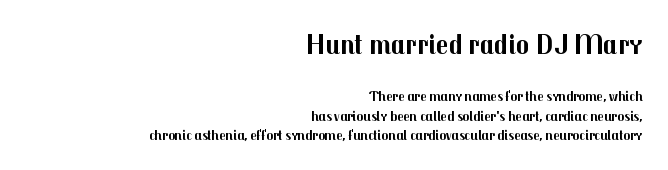
The image shows 28 px bold sans-serif type, upright; set right-aligned, normal line spacing (1.39x), normal letter spacing, not underlined; the first (top) block is 2.0x larger; medium stroke contrast and a medium x-height.
